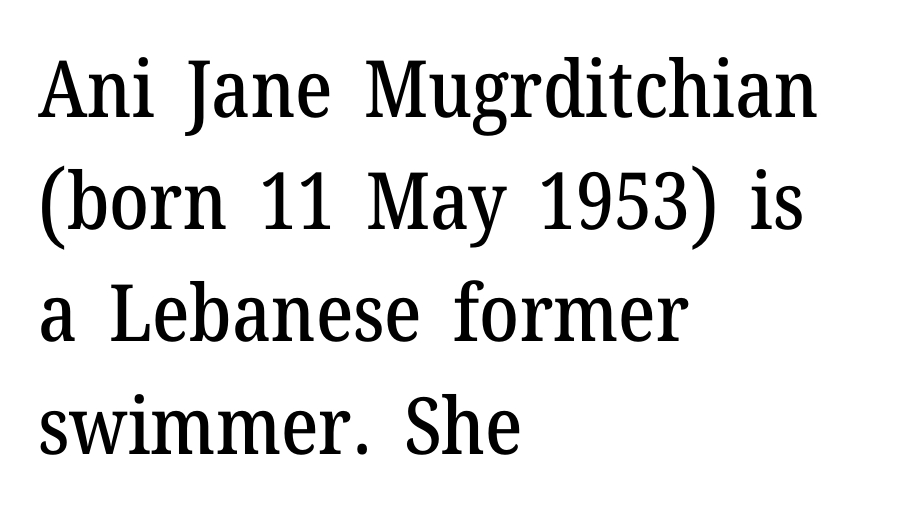
You can tell it's not italic because the verticals are truly vertical. The characters display serif detailing at their extremities. Beneath every word, the page is bare. The letterforms sit shoulder to shoulder at normal distance. The paragraph has a hard left edge and a soft right edge.
